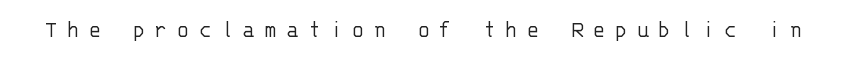
Q: Is the text bold? A: No.
Q: Is the text italic (slanted)? A: No, it is upright.
Q: Is the text underlined? A: No.
Q: Is the spacing between letters normal or unusually wide? A: Unusually wide.
